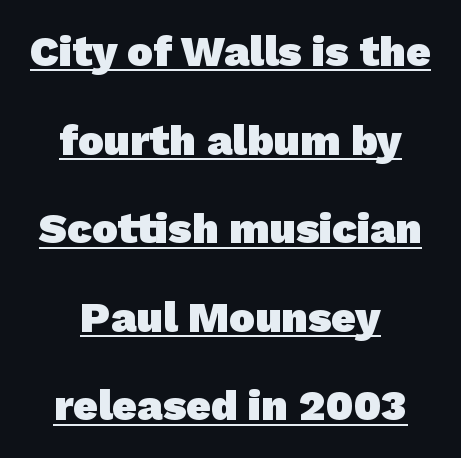
This sample has the flowing, uneven cadence of proportional lettering. Is the letter spacing exaggerated? No — it looks like the ordinary default. Casual observation: everything's sitting right in the middle. A great deal of white space separates one row of letters from the next. This is underlined copy, the kind a proofreader might mark for attention.
